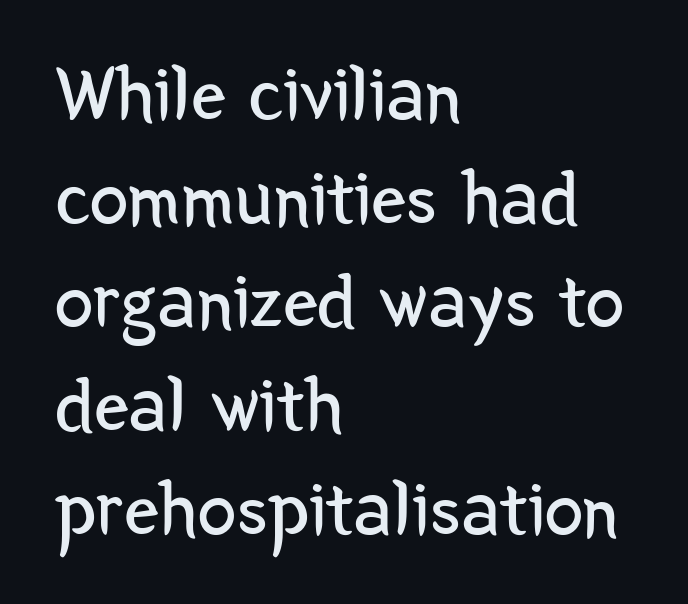
Posture: straight, roman, zero tilt. The text was rendered using a sans face with plain stroke endings. The passage shown is not underscored anywhere. No extra ink here — the face is not bold. Vertical spacing — default.
